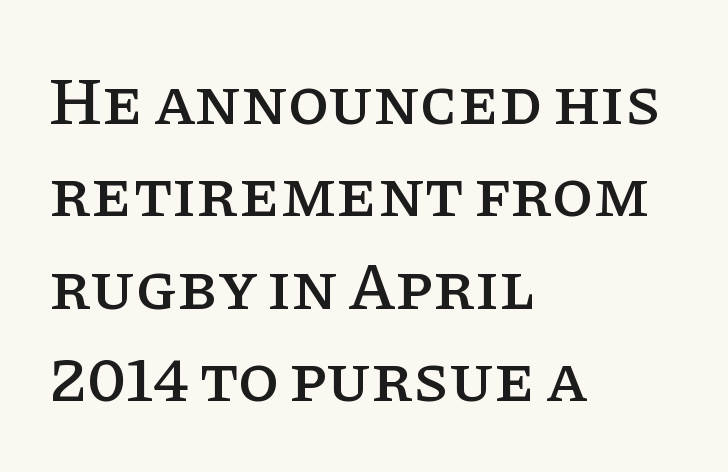
The image shows 67 px serif type, upright; set left-aligned, normal line spacing (1.38x), normal letter spacing, not underlined; low stroke contrast and a large x-height.
